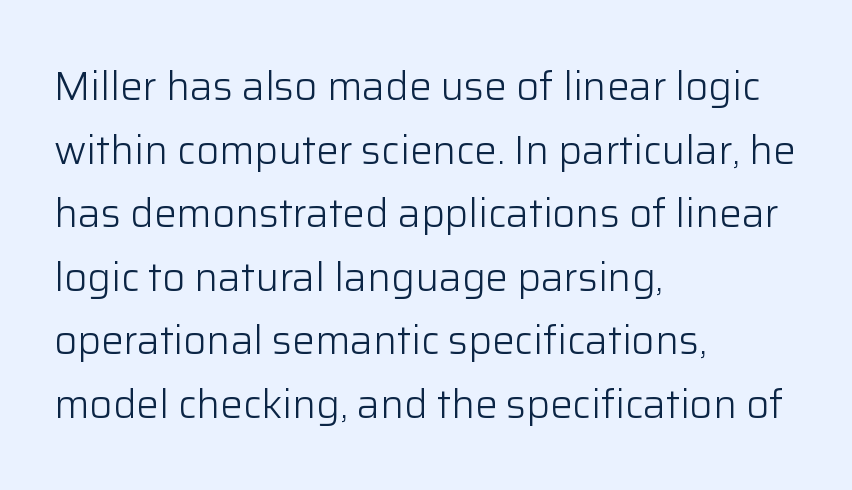
The image shows 40 px light sans-serif type, upright; set left-aligned, normal line spacing (1.59x), normal letter spacing, not underlined; low stroke contrast and a medium x-height.
